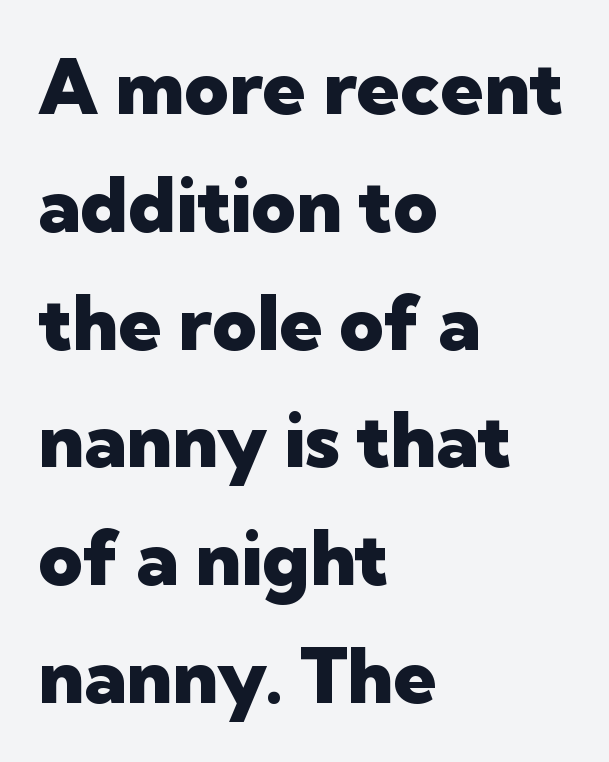
In CSS terms this would be text-align: left. How would I describe the line gaps? Plain and ordinary. This sample uses a sans-serif face. Beneath every word, the page is bare. In terms of weight, the rendering is a true, heavy bold. Inter-character spacing is left at the font's built-in metrics.
